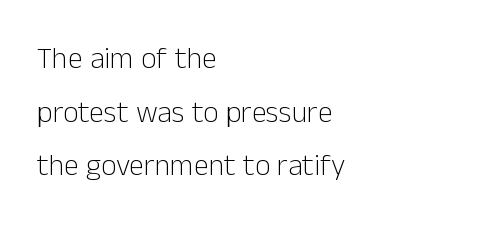
What kind of face is this? One without serifs — a sans. The face looks like a standard text weight, possibly lighter. Italic: no, the glyphs are upright roman. The face used here is proportionally spaced, like ordinary book or web type. The space beneath each line is pristine and unruled.
